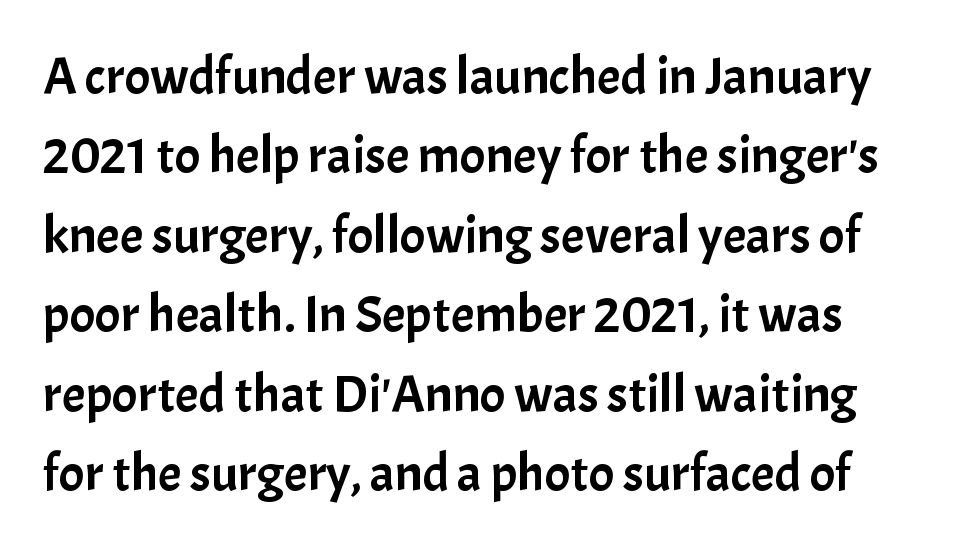
{"serif": "no", "italic": "no", "width": "normal", "stroke_contrast": "low", "x_height": "medium", "monospaced": "no", "underline": "no", "line_spacing": "normal", "line_spacing_ratio": 1.5, "letter_spacing": "normal", "letter_spacing_em": 0.0, "glyph_px": 53}
